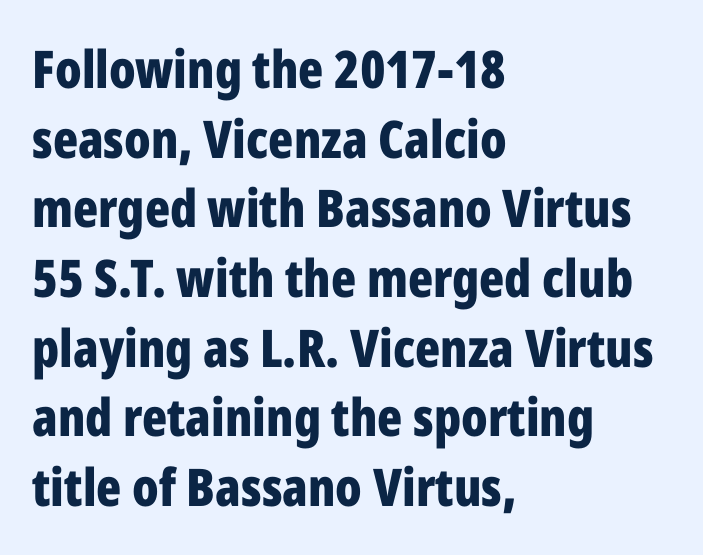
{"serif": "no", "italic": "no", "bold": "yes", "weight": "bold", "width": "condensed", "stroke_contrast": "low", "x_height": "medium", "monospaced": "no", "underline": "no", "align": "left", "line_spacing": "normal", "line_spacing_ratio": 1.34, "letter_spacing": "normal", "letter_spacing_em": 0.0, "glyph_px": 52}
